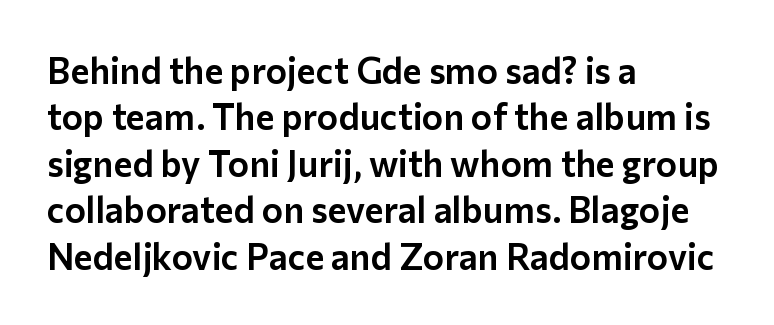
Q: Is the text italic (slanted)? A: No, it is upright.
Q: Is the typeface a serif or a sans-serif typeface? A: Sans-serif.
Q: Is the text underlined? A: No.
Q: How is the paragraph aligned? A: Left-aligned.
Q: Is the spacing between letters normal or unusually wide? A: Normal.
Q: Is the spacing between lines tight, normal or loose? A: Normal.
Q: Width (condensed, normal, or wide)? A: Normal.
Q: Stroke contrast? A: Low.
Q: x-height? A: Medium.
Q: Monospaced? A: No.
